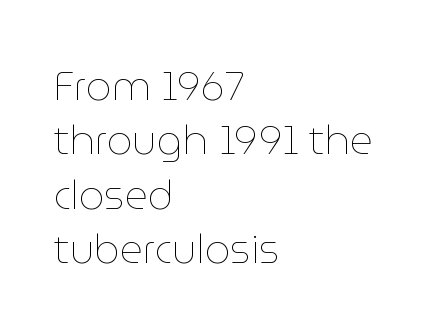
Do the characters align in a grid? No, the font is proportional. Every stem runs plumb, perpendicular to the baseline. Nothing unusual about the tracking: characters are spaced as the font intends. Leftover space on each line is placed entirely after the last word. Is this a heavy cut? Hardly; it is regular or lighter. Descenders hang freely into open space.
